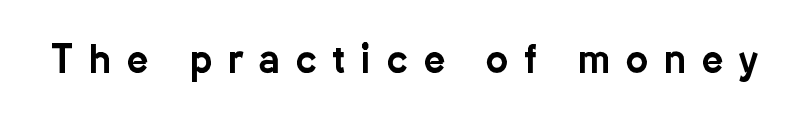
Q: Is the text italic (slanted)? A: No, it is upright.
Q: Is the typeface a serif or a sans-serif typeface? A: Sans-serif.
Q: Is the text underlined? A: No.
Q: Is the spacing between letters normal or unusually wide? A: Unusually wide.
Q: Width (condensed, normal, or wide)? A: Condensed.
Q: Stroke contrast? A: Low.
Q: x-height? A: Medium.
Q: Monospaced? A: No.
